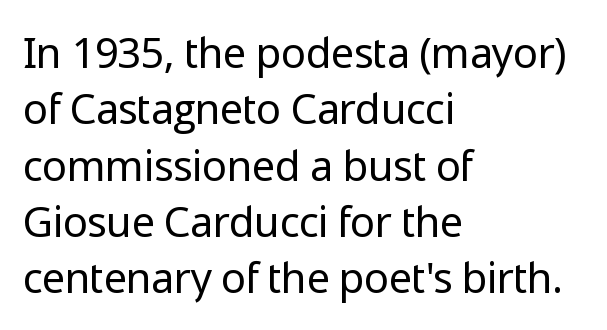
{"serif": "no", "italic": "no", "bold": "no", "weight": "regular", "width": "normal", "stroke_contrast": "low", "x_height": "medium", "monospaced": "no", "underline": "no", "align": "left", "line_spacing": "normal", "line_spacing_ratio": 1.34, "letter_spacing": "normal", "letter_spacing_em": 0.0, "glyph_px": 42}
